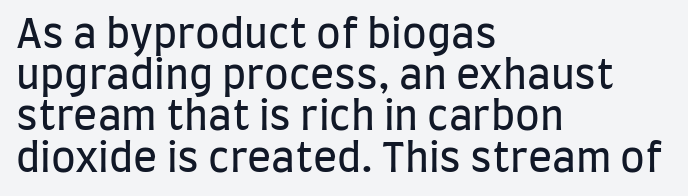
Q: Is the text bold? A: No.
Q: Is the text italic (slanted)? A: No, it is upright.
Q: Is the typeface a serif or a sans-serif typeface? A: Sans-serif.
Q: Is the text underlined? A: No.
Q: How is the paragraph aligned? A: Left-aligned.
Q: Is the spacing between letters normal or unusually wide? A: Normal.
Q: Is the spacing between lines tight, normal or loose? A: Tight.
Q: Width (condensed, normal, or wide)? A: Condensed.
Q: Stroke contrast? A: Low.
Q: x-height? A: Large.
Q: Monospaced? A: No.
